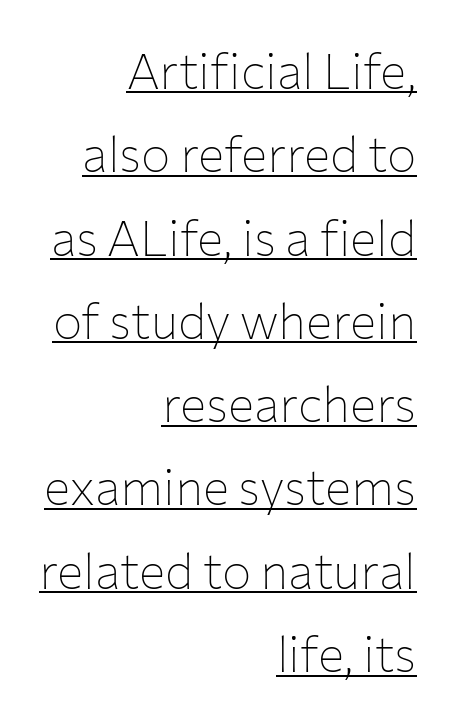
Q: Is the text bold? A: No.
Q: Is the text italic (slanted)? A: No, it is upright.
Q: Is the typeface a serif or a sans-serif typeface? A: Sans-serif.
Q: Is the text underlined? A: Yes.
Q: How is the paragraph aligned? A: Right-aligned.
Q: Is the spacing between letters normal or unusually wide? A: Normal.
Q: Is the spacing between lines tight, normal or loose? A: Normal.
Q: Width (condensed, normal, or wide)? A: Normal.
Q: Stroke contrast? A: Low.
Q: x-height? A: Medium.
Q: Monospaced? A: No.
